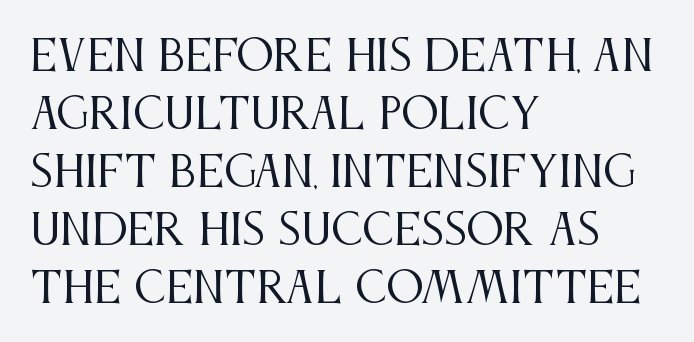
Q: Is the text bold? A: No.
Q: Is the text italic (slanted)? A: No, it is upright.
Q: Is the typeface a serif or a sans-serif typeface? A: Serif.
Q: Is the text underlined? A: No.
Q: How is the paragraph aligned? A: Left-aligned.
Q: Is the spacing between letters normal or unusually wide? A: Normal.
Q: Is the spacing between lines tight, normal or loose? A: Normal.
Q: Width (condensed, normal, or wide)? A: Condensed.
Q: Stroke contrast? A: Medium.
Q: x-height? A: Large.
Q: Monospaced? A: No.
